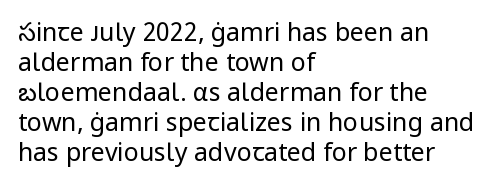
Stem width sits at or under what a default text font uses. Rendered with straight, roman letterforms. In CSS terms this would be text-align: left. Is the letter spacing exaggerated? No — it looks like the ordinary default.
